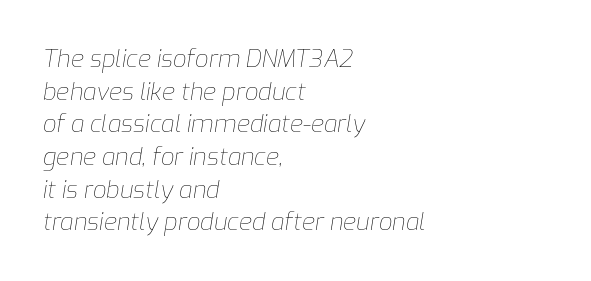
The image shows 24 px text type, italic (leaning right); set left-aligned, normal line spacing (1.36x), normal letter spacing, not underlined.
